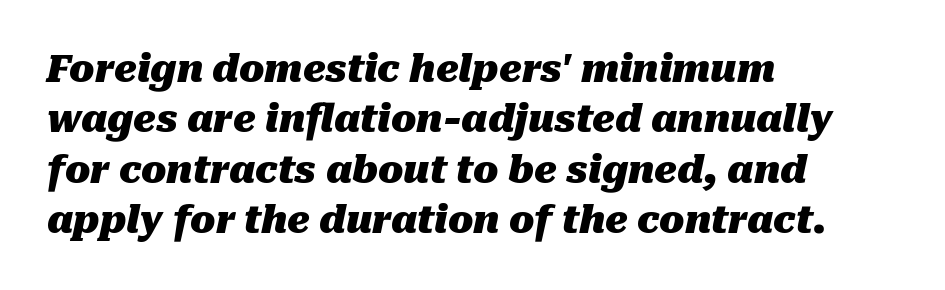
The image shows 37 px heavy type, italic (leaning right); set left-aligned, normal line spacing (1.36x), normal letter spacing, not underlined; medium stroke contrast and a medium x-height.
